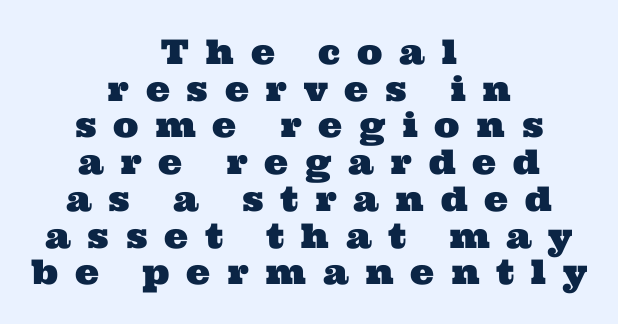
This sample uses expanded letter spacing, leaving extra air between glyphs. Serifs: yes, visible at the terminals of the letterforms. Proportional: the letters do not fall into vertical columns. Only glyphs here, with clear space below each row. Leading is clearly below the norm, producing a dense column. Teacher's note: observe the equal gaps on both sides — that is centered alignment.
